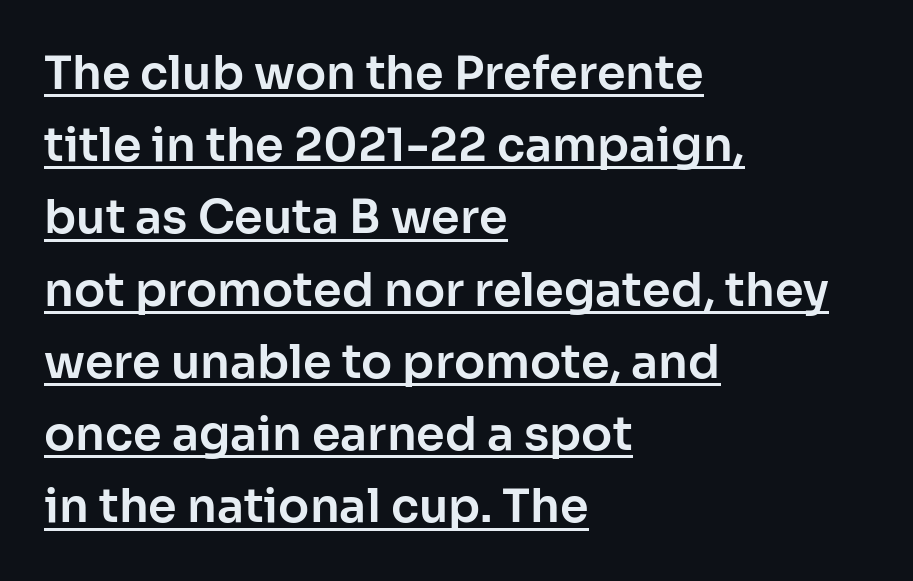
The image shows 46 px sans-serif type, upright; set left-aligned, normal line spacing (1.57x), normal letter spacing, underlined; low stroke contrast and a medium x-height.
